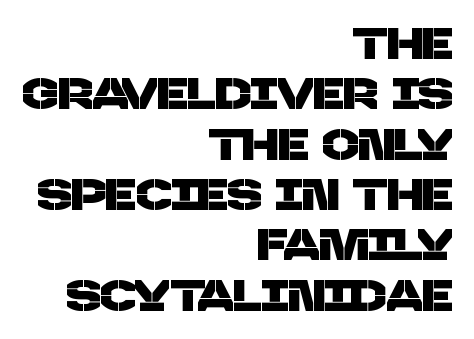
Q: Is the typeface a serif or a sans-serif typeface? A: Sans-serif.
Q: Is the text underlined? A: No.
Q: How is the paragraph aligned? A: Right-aligned.
Q: Is the spacing between letters normal or unusually wide? A: Normal.
Q: Width (condensed, normal, or wide)? A: Normal.
Q: Stroke contrast? A: Low.
Q: x-height? A: Large.
Q: Monospaced? A: No.
